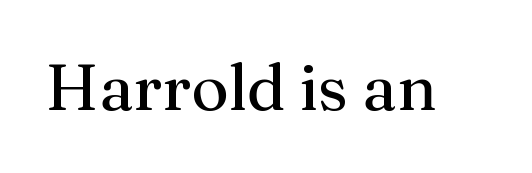
The passage shown has conventional tracking throughout. The typography opts for an upright posture over an oblique one. Serif or sans? Serif — the stroke terminals have little feet. The letters advance in unequal steps, a hallmark of proportional type. No letter is thick-stroked: the sample isn't bold. Any mark beneath the type? The region is blank.
